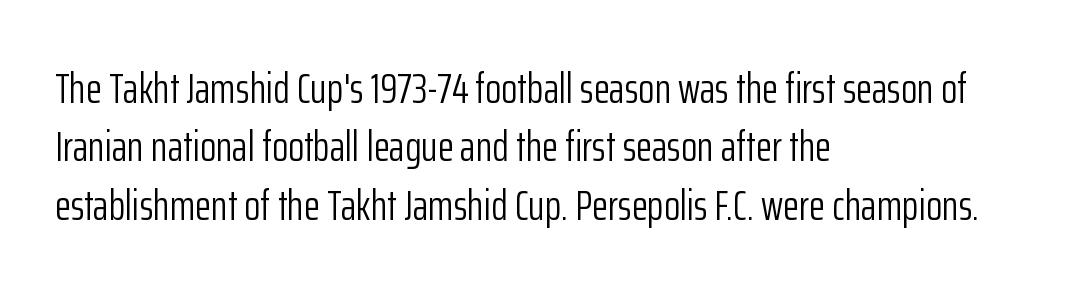
Characters remain perfectly vertical along every line. The setting favours the left margin, as ordinary paragraphs usually do. The text was rendered using a sans face with plain stroke endings. Normally led — the rows are evenly, conventionally spaced.
